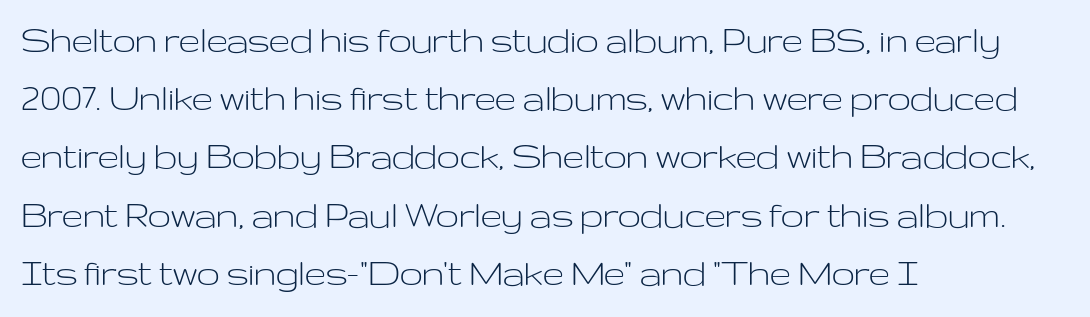
The image shows 41 px light, wide sans-serif type, upright; set left-aligned, normal line spacing (1.42x), normal letter spacing, not underlined; low stroke contrast and a medium x-height.
